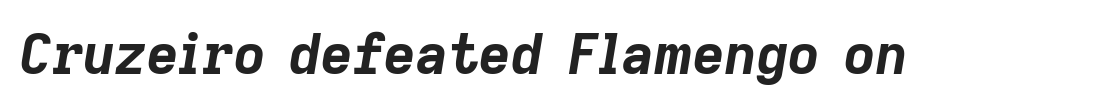
Q: Is the text bold? A: Yes.
Q: Is the text italic (slanted)? A: Yes, it leans right by about 9 degrees.
Q: Is the text underlined? A: No.
Q: Is the spacing between letters normal or unusually wide? A: Normal.
Q: Width (condensed, normal, or wide)? A: Normal.
Q: Stroke contrast? A: Low.
Q: x-height? A: Medium.
Q: Monospaced? A: No.
